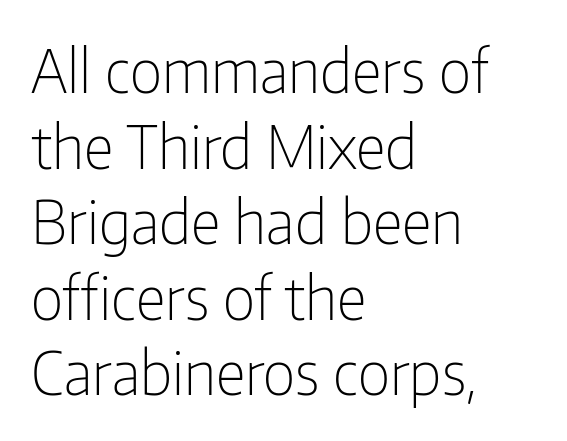
The image shows 60 px light, condensed sans-serif type, upright; set left-aligned, normal line spacing (1.26x), normal letter spacing, not underlined; low stroke contrast and a medium x-height.
